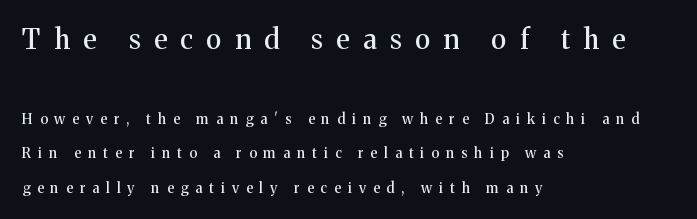
The image shows 27 px text type, upright; set left-aligned, loose line spacing (2.46x), unusually wide letter spacing (+0.5 em), not underlined; the first (top) block is 1.93x larger.
